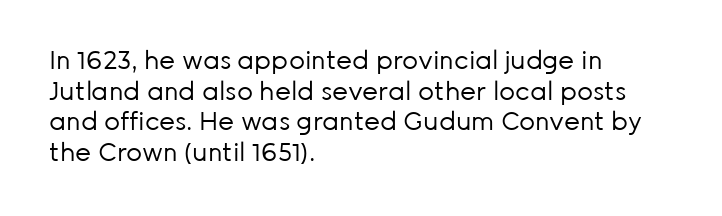
The image shows 25 px text type, upright; set left-aligned, line spacing 1.23x, normal letter spacing, not underlined.
